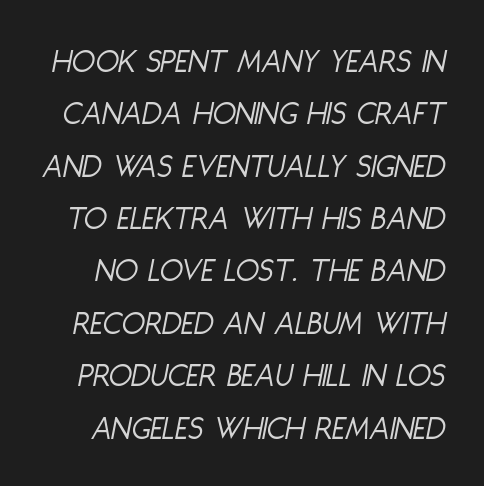
Letter spacing: default. Summary of vertical rhythm: regular, with standard interline spacing. Do the characters align in a grid? No, the font is proportional. Rule under the text: the space is simply empty.
